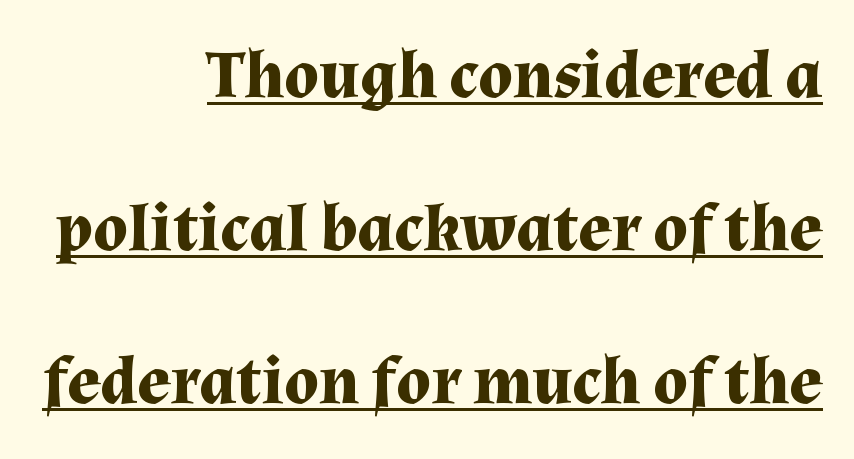
{"serif": "yes", "italic": "no", "bold": "yes", "weight": "bold", "width": "normal", "stroke_contrast": "medium", "x_height": "medium", "monospaced": "no", "underline": "yes", "align": "right", "line_spacing": "loose", "line_spacing_ratio": 2.25, "letter_spacing": "normal", "letter_spacing_em": 0.0, "glyph_px": 68}
